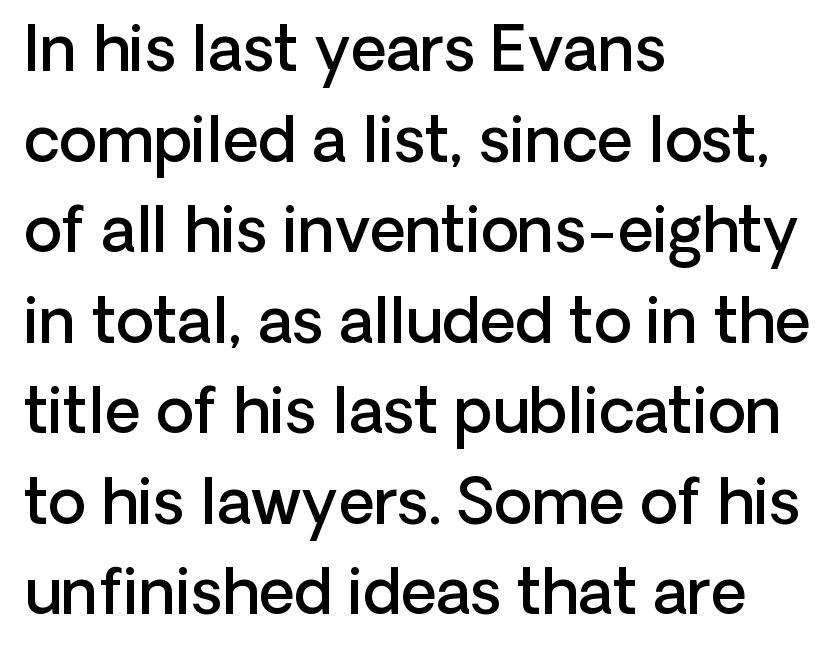
{"serif": "no", "italic": "no", "bold": "semi", "weight": "semibold", "width": "normal", "stroke_contrast": "low", "x_height": "medium", "monospaced": "no", "underline": "no", "align": "left", "line_spacing": "normal", "line_spacing_ratio": 1.46, "letter_spacing": "normal", "letter_spacing_em": 0.0, "glyph_px": 62}
